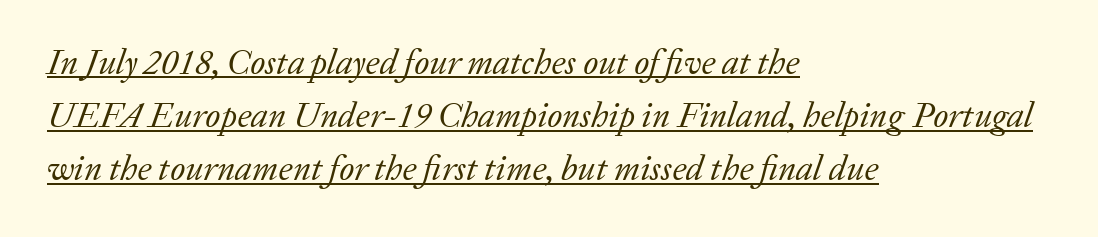
The image shows 35 px regular-weight serif type, italic (leaning right); set left-aligned, normal line spacing (1.52x), normal letter spacing, underlined; low stroke contrast and a medium x-height.
